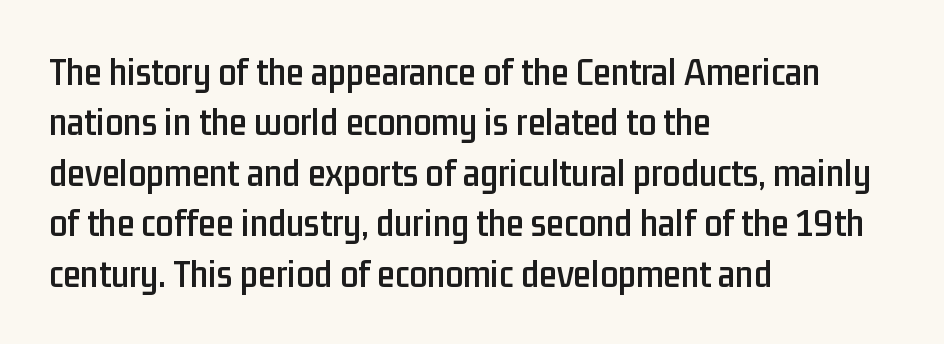
Q: Is the text italic (slanted)? A: No, it is upright.
Q: Is the typeface a serif or a sans-serif typeface? A: Sans-serif.
Q: Is the text underlined? A: No.
Q: How is the paragraph aligned? A: Left-aligned.
Q: Is the spacing between letters normal or unusually wide? A: Normal.
Q: Is the spacing between lines tight, normal or loose? A: Normal.
Q: Width (condensed, normal, or wide)? A: Condensed.
Q: Stroke contrast? A: Low.
Q: x-height? A: Medium.
Q: Monospaced? A: No.
